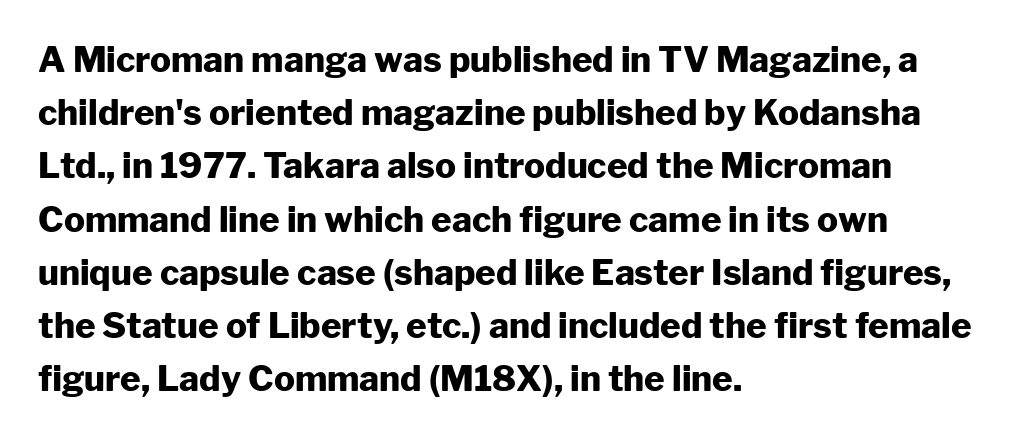
Q: Is the text bold? A: Yes.
Q: Is the text italic (slanted)? A: No, it is upright.
Q: Is the typeface a serif or a sans-serif typeface? A: Sans-serif.
Q: Is the text underlined? A: No.
Q: How is the paragraph aligned? A: Left-aligned.
Q: Is the spacing between letters normal or unusually wide? A: Normal.
Q: Is the spacing between lines tight, normal or loose? A: Normal.
Q: Width (condensed, normal, or wide)? A: Normal.
Q: Stroke contrast? A: Low.
Q: x-height? A: Medium.
Q: Monospaced? A: No.
